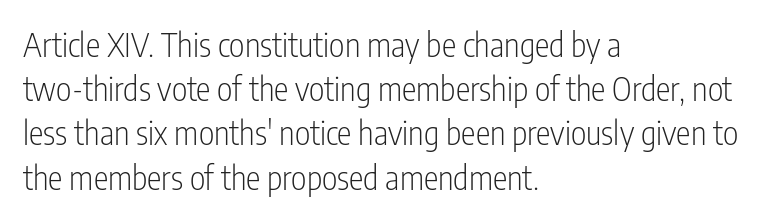
{"serif": "no", "italic": "no", "bold": "no", "weight": "light", "width": "condensed", "stroke_contrast": "low", "x_height": "medium", "monospaced": "no", "underline": "no", "align": "left", "line_spacing": "normal", "line_spacing_ratio": 1.34, "letter_spacing": "normal", "letter_spacing_em": 0.0, "glyph_px": 33}
